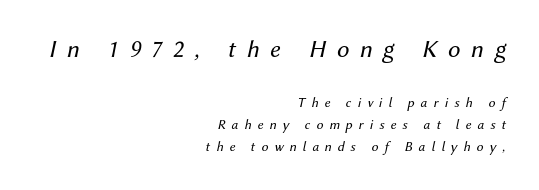
Q: Is the text bold? A: No.
Q: Is the text italic (slanted)? A: Yes, it leans right by about 12 degrees.
Q: Is the text underlined? A: No.
Q: How is the paragraph aligned? A: Right-aligned.
Q: Is the spacing between letters normal or unusually wide? A: Unusually wide.
Q: Is the spacing between lines tight, normal or loose? A: Normal.
Q: Which block of text is set in a larger size, the first (top) or the second (bottom)? A: The first (top) one.
